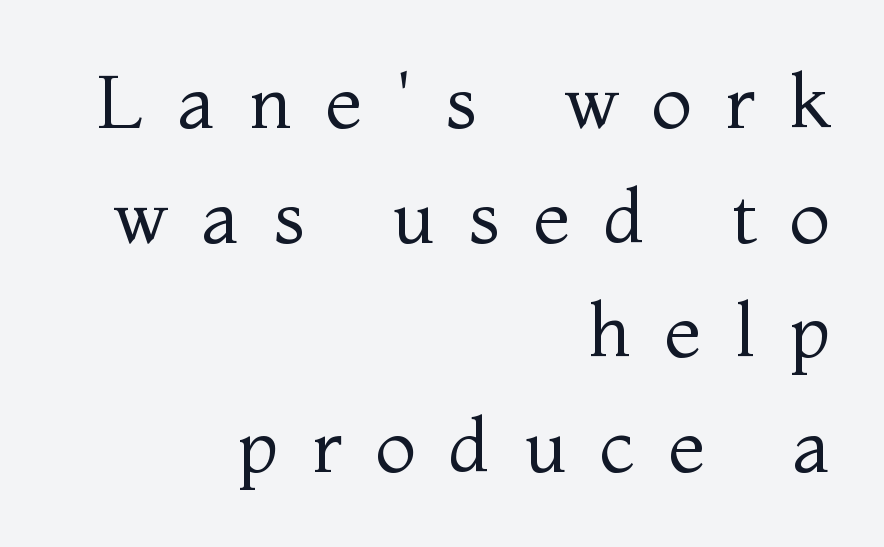
{"serif": "yes", "italic": "no", "bold": "no", "weight": "regular", "width": "normal", "stroke_contrast": "medium", "x_height": "medium", "monospaced": "no", "underline": "no", "align": "right", "line_spacing": "normal", "line_spacing_ratio": 1.53, "letter_spacing": "wide", "letter_spacing_em": 0.45, "glyph_px": 75}
